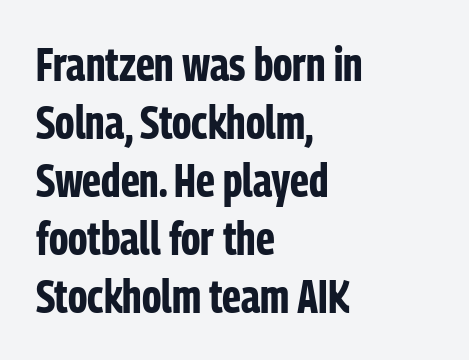
The image shows 46 px bold, condensed sans-serif type, upright; set left-aligned, normal line spacing (1.26x), normal letter spacing, not underlined; low stroke contrast and a medium x-height.
